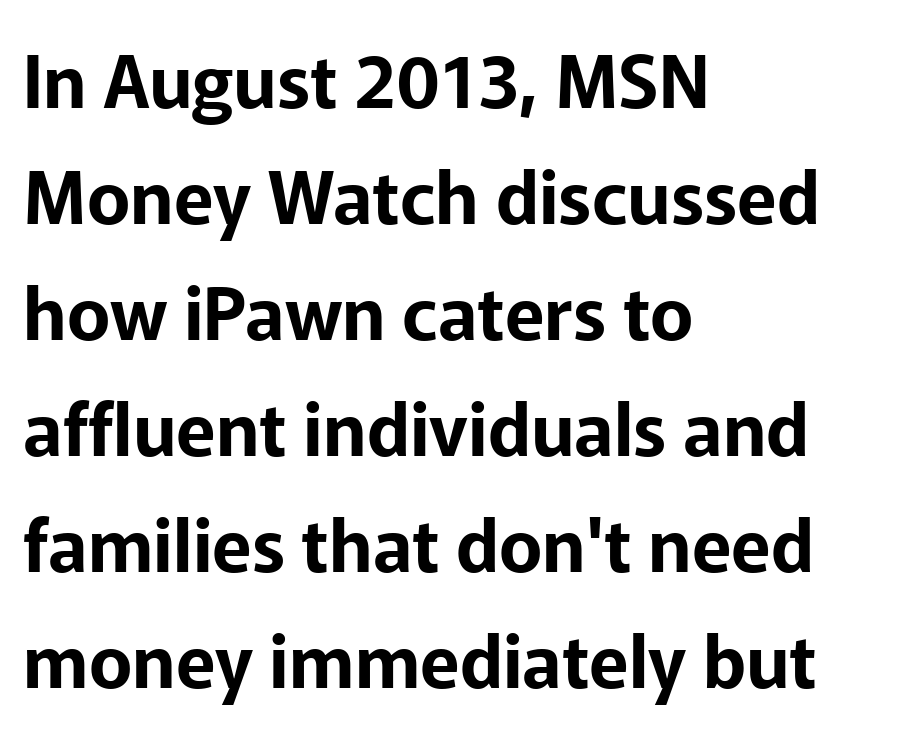
The image shows 73 px sans-serif type, upright; set left-aligned, normal line spacing (1.59x), normal letter spacing, not underlined; low stroke contrast and a medium x-height.
